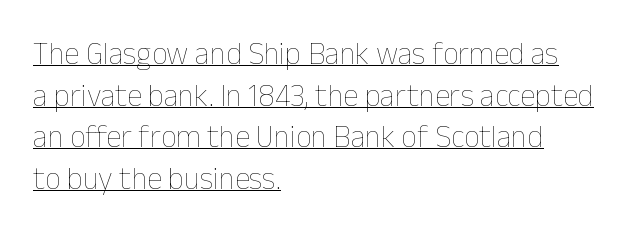
The passage shown is typed in a proportional face where columns would drift. Short and long lines alike share a common starting point at left. Every stem runs plumb, perpendicular to the baseline. Stems here are at most as thick as an everyday book face.
